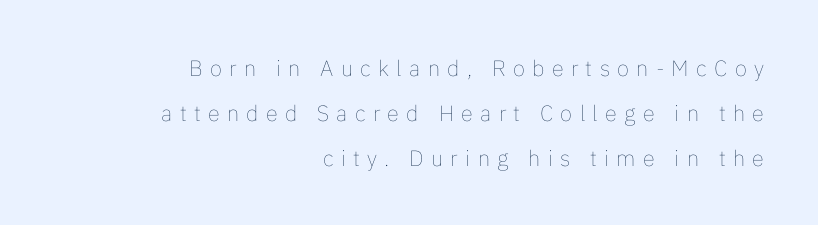
The image shows 22 px text type, upright; set right-aligned, loose line spacing (2.04x), unusually wide letter spacing (+0.33 em), not underlined.
